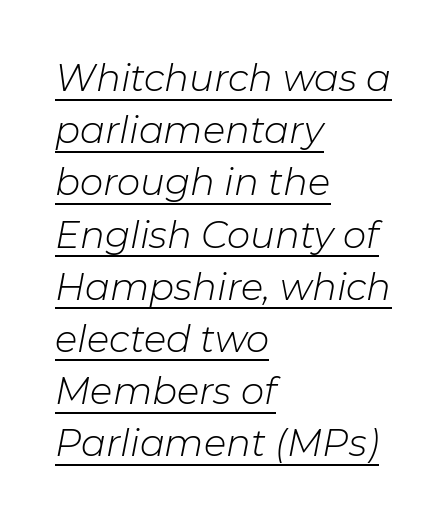
The image shows 37 px light type, italic (leaning right); set left-aligned, normal line spacing (1.41x), normal letter spacing, underlined; low stroke contrast and a medium x-height.
